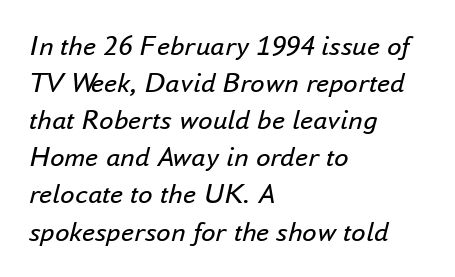
{"italic": "yes", "lean": "right", "slant_degrees": 16, "bold": "no", "weight": "regular", "width": "normal", "stroke_contrast": "low", "x_height": "small", "monospaced": "no", "underline": "no", "align": "left", "line_spacing": "normal", "line_spacing_ratio": 1.28, "letter_spacing": "normal", "letter_spacing_em": 0.0, "glyph_px": 29}
